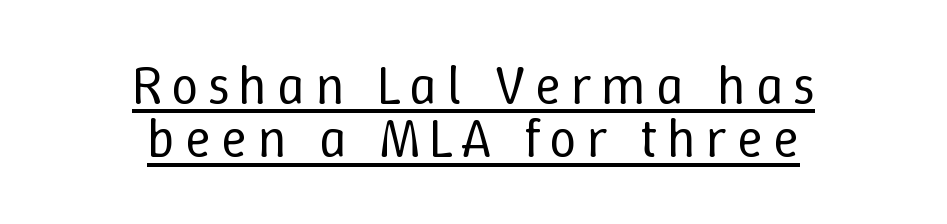
The passage shown is typed in a proportional face where columns would drift. The face looks like a standard text weight, possibly lighter. What's the leading like? Squeezed, with rows nearly overlapping. Glance below the letters and you will spot a drawn line.
